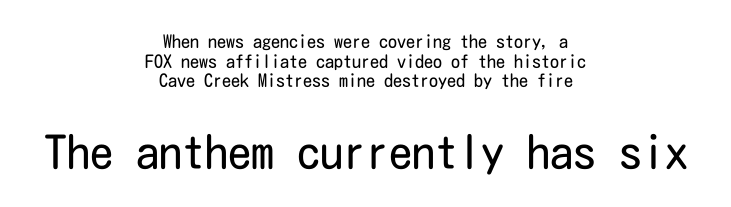
Teacher's note: observe the equal gaps on both sides — that is centered alignment. Interline gaps are noticeably narrow in this sample. Default kerning and tracking; the words read as compact shapes. Unlike italic type, these characters show no tilt at all.
